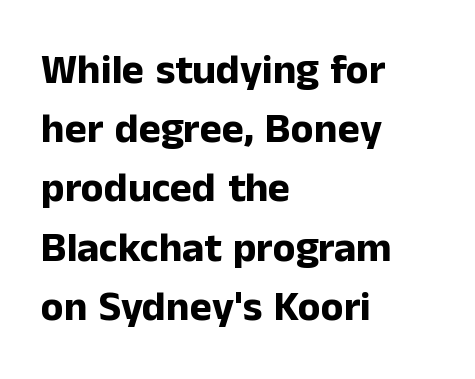
The image shows 42 px bold sans-serif type, upright; set left-aligned, normal line spacing (1.41x), normal letter spacing, not underlined; low stroke contrast and a medium x-height.
